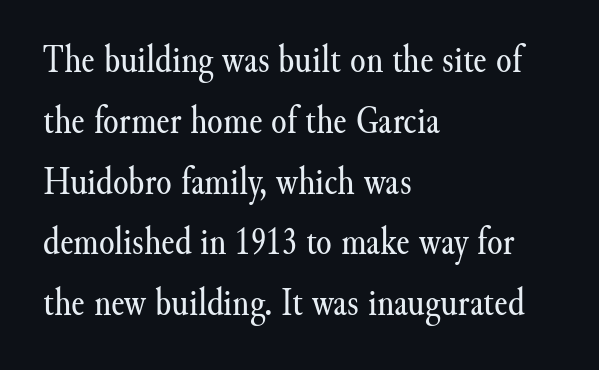
Here the designer chose a conventional face with non-uniform glyph widths. Nope, not italic — everything's standing straight. This sample uses a serif face. The space directly below the letters is spotless.
